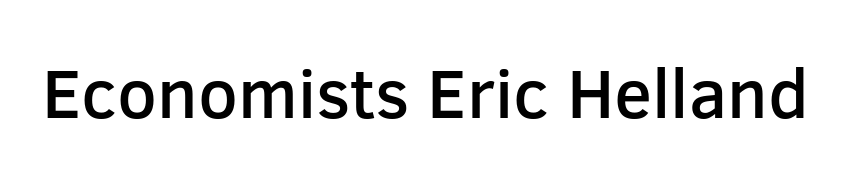
Q: Is the text bold? A: Semi-bold.
Q: Is the text italic (slanted)? A: No, it is upright.
Q: Is the typeface a serif or a sans-serif typeface? A: Sans-serif.
Q: Is the text underlined? A: No.
Q: Is the spacing between letters normal or unusually wide? A: Normal.
Q: Width (condensed, normal, or wide)? A: Normal.
Q: Stroke contrast? A: Low.
Q: x-height? A: Medium.
Q: Monospaced? A: No.
